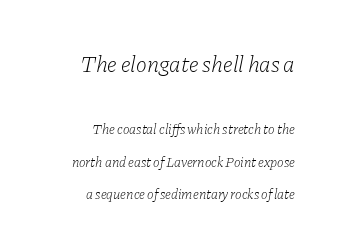
The image shows 23 px text type, italic (leaning right); set right-aligned, loose line spacing (2.33x), normal letter spacing, not underlined; the first (top) block is 1.64x larger.
